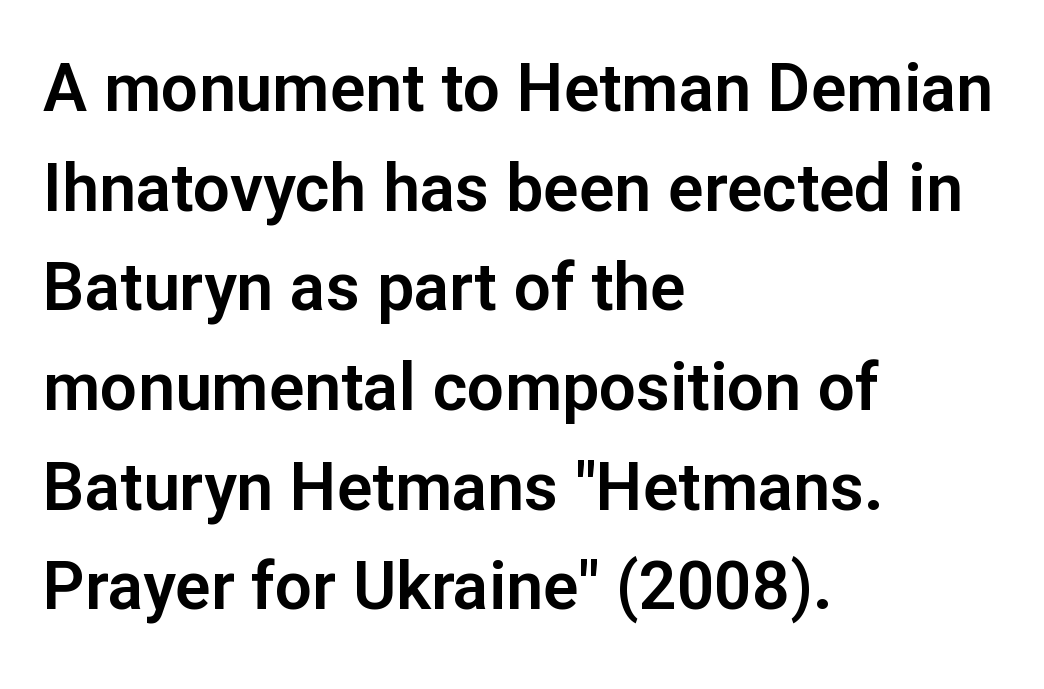
The image shows 66 px sans-serif type, upright; set left-aligned, normal line spacing (1.51x), normal letter spacing, not underlined; low stroke contrast and a medium x-height.
